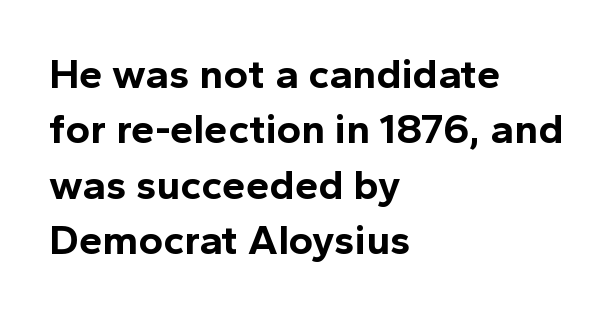
A roman cut, with each character standing at attention. Successive baselines arrive at the customary interval. No word sits above an underline. The passage shown is typed in a proportional face where columns would drift. You could call the tracking neutral — neither tight nor loose. The rendering uses a bold face; every stroke is thick and dark.
